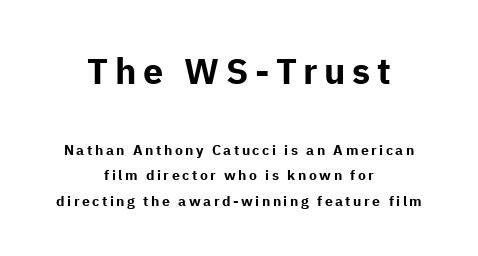
{"serif": "no", "italic": "no", "bold": "yes", "weight": "bold", "width": "normal", "stroke_contrast": "low", "x_height": "medium", "monospaced": "no", "underline": "no", "align": "center", "line_spacing_ratio": 1.83, "larger_block": "first", "size_ratio": 2.57, "glyph_px": 36}
